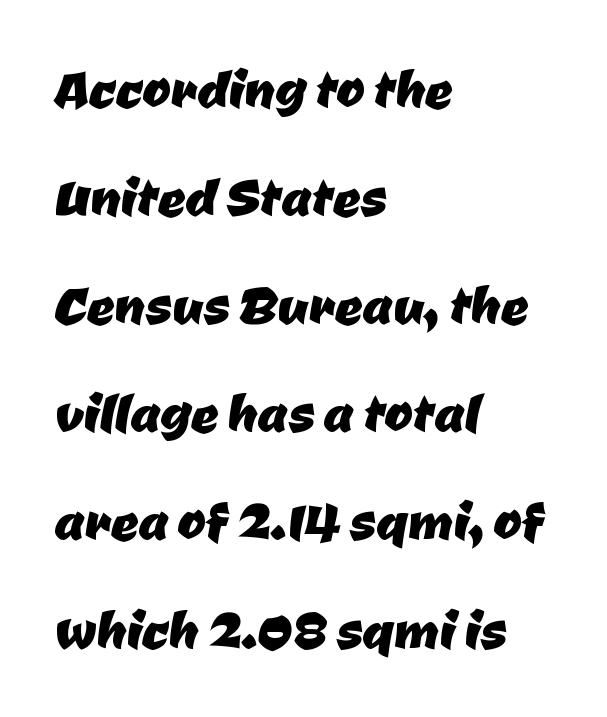
{"serif": "no", "width": "normal", "stroke_contrast": "low", "x_height": "medium", "monospaced": "no", "underline": "no", "align": "left", "line_spacing": "normal", "line_spacing_ratio": 1.59, "letter_spacing": "normal", "letter_spacing_em": 0.0, "glyph_px": 68}
